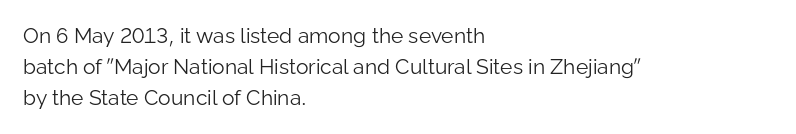
{"italic": "no", "bold": "no", "underline": "no", "align": "left", "line_spacing": "normal", "line_spacing_ratio": 1.48, "letter_spacing": "normal", "letter_spacing_em": 0.0, "glyph_px": 21}
